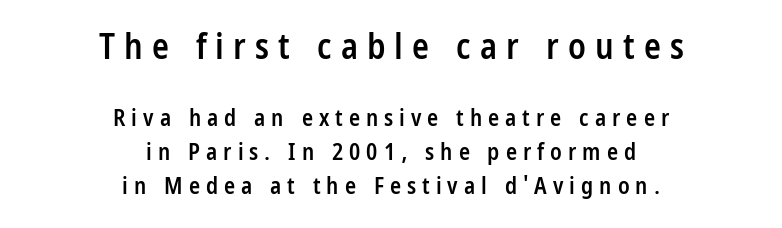
{"serif": "no", "italic": "no", "bold": "semi", "weight": "semibold", "width": "condensed", "stroke_contrast": "low", "x_height": "large", "monospaced": "no", "underline": "no", "align": "center", "line_spacing": "normal", "line_spacing_ratio": 1.47, "letter_spacing": "wide", "letter_spacing_em": 0.26, "larger_block": "first", "size_ratio": 1.52, "glyph_px": 35}
